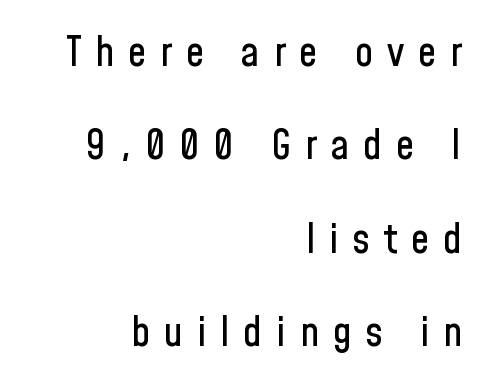
The image shows 41 px condensed sans-serif type, upright; set right-aligned, loose line spacing (2.28x), unusually wide letter spacing (+0.34 em), not underlined; low stroke contrast and a medium x-height.
